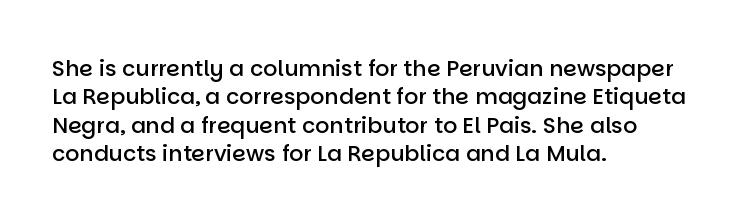
{"italic": "no", "bold": "semi", "underline": "no", "align": "left", "line_spacing": "normal", "line_spacing_ratio": 1.29, "letter_spacing": "normal", "letter_spacing_em": 0.0, "glyph_px": 22}
